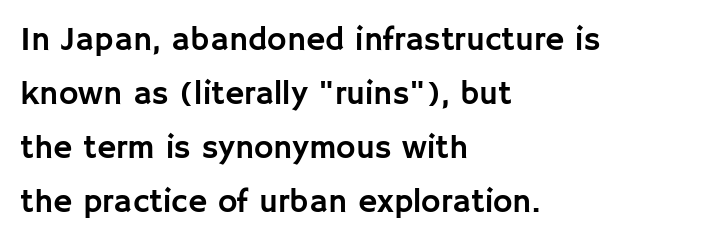
{"serif": "no", "italic": "no", "width": "normal", "stroke_contrast": "low", "x_height": "large", "monospaced": "no", "underline": "no", "align": "left", "line_spacing": "normal", "line_spacing_ratio": 1.64, "letter_spacing": "normal", "letter_spacing_em": 0.0, "glyph_px": 33}
